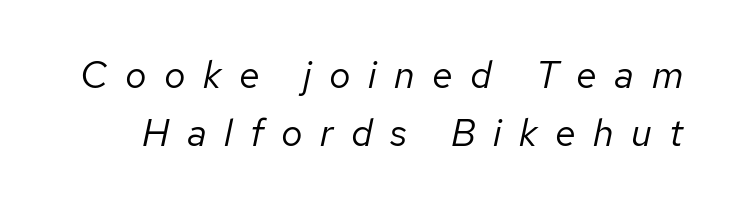
The image shows 38 px regular-weight type, italic (leaning right); set normal line spacing (1.53x), unusually wide letter spacing (+0.46 em), not underlined; low stroke contrast and a medium x-height.
